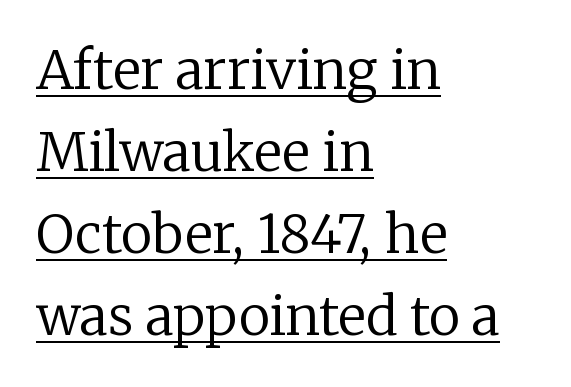
Q: Is the text bold? A: No.
Q: Is the text italic (slanted)? A: No, it is upright.
Q: Is the typeface a serif or a sans-serif typeface? A: Serif.
Q: Is the text underlined? A: Yes.
Q: How is the paragraph aligned? A: Left-aligned.
Q: Is the spacing between letters normal or unusually wide? A: Normal.
Q: Is the spacing between lines tight, normal or loose? A: Normal.
Q: Width (condensed, normal, or wide)? A: Normal.
Q: Stroke contrast? A: Low.
Q: x-height? A: Medium.
Q: Monospaced? A: No.
